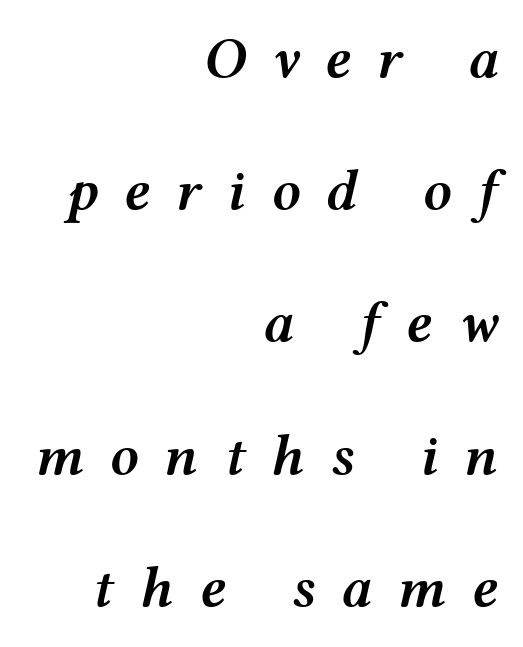
The image shows 57 px semibold, wide type, italic (leaning right); set right-aligned, loose line spacing (2.32x), unusually wide letter spacing (+0.45 em), not underlined; medium stroke contrast and a medium x-height.
